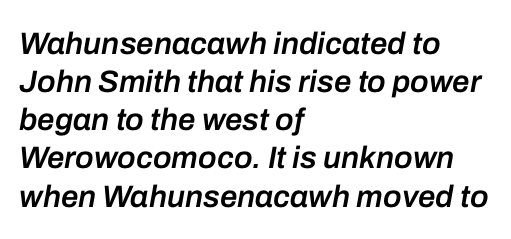
Q: Is the text bold? A: Semi-bold.
Q: Is the text italic (slanted)? A: Yes, it leans right by about 10 degrees.
Q: Is the text underlined? A: No.
Q: How is the paragraph aligned? A: Left-aligned.
Q: Is the spacing between letters normal or unusually wide? A: Normal.
Q: Width (condensed, normal, or wide)? A: Normal.
Q: Stroke contrast? A: Low.
Q: x-height? A: Medium.
Q: Monospaced? A: No.
